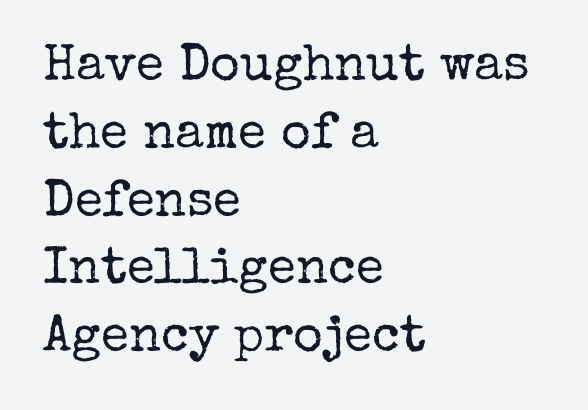
The image shows 51 px regular-weight serif type, upright; set left-aligned, normal line spacing (1.33x), normal letter spacing, not underlined; low stroke contrast and a medium x-height.
